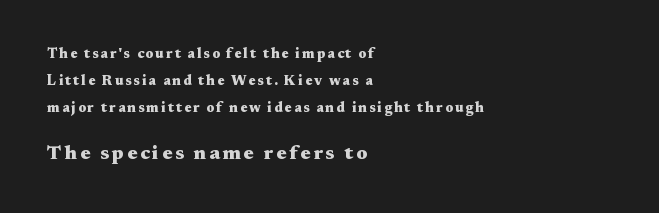
The image shows 20 px bold type, upright; set left-aligned, loose line spacing (1.94x), not underlined; the second (bottom) block is 1.43x larger.
